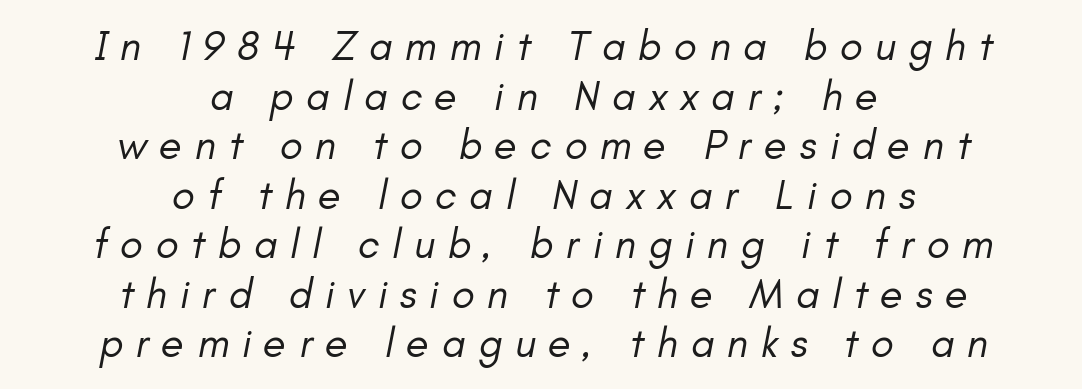
The image shows 42 px regular-weight type, italic (leaning right); set centered, line spacing 1.18x, unusually wide letter spacing (+0.3 em), not underlined; low stroke contrast and a small x-height.
